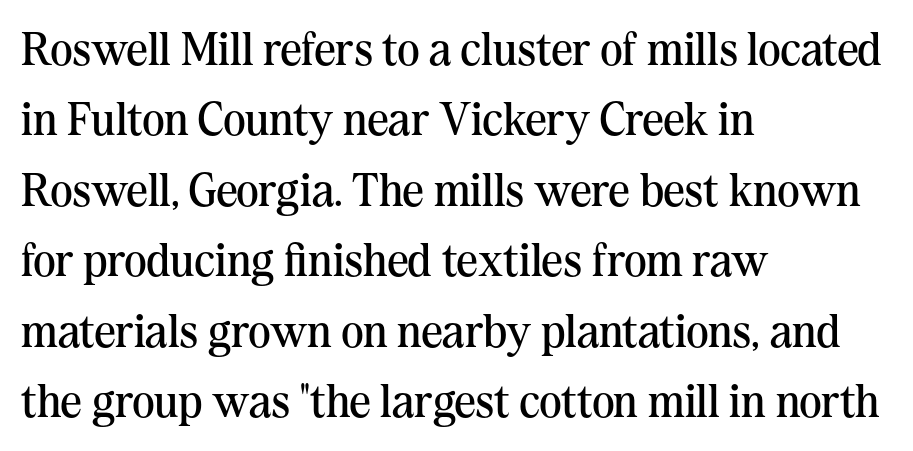
This sample uses plain, unmodified letter spacing. The baseline area is clear. Does the type have serifs? Yes, each stem ends in a small foot. The letters stand upright; this is a roman face.
